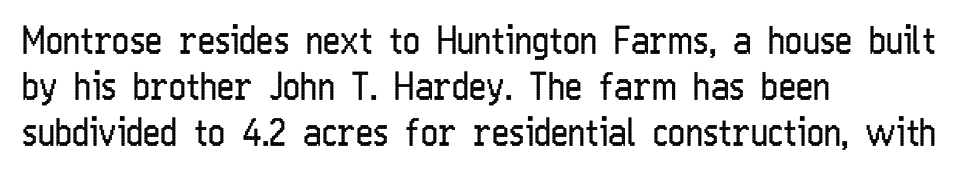
The strip under each line holds only bare page. The rendering keeps characters at their native spacing. Varying glyph widths throughout — classic text-font behaviour. No italicization has been applied; the sample stays upright. Type style note: lacks serifs.
